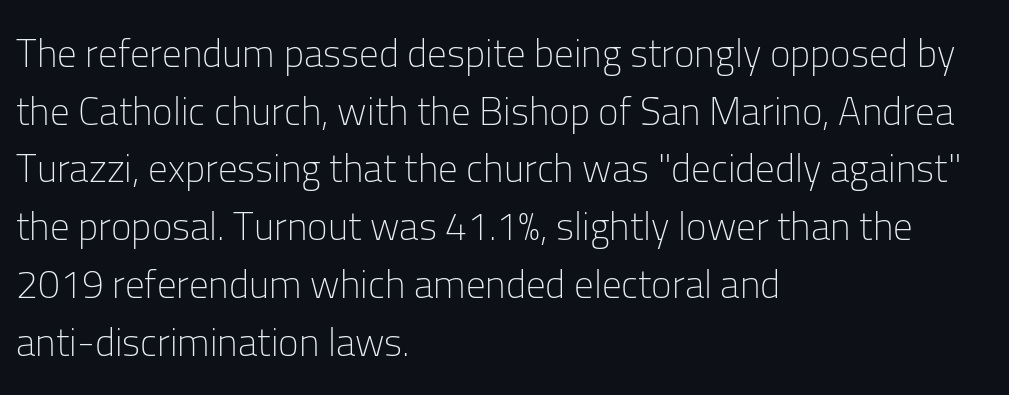
The strokes carry an ordinary text weight at most. Compared with a centered layout, this one pins lines to the left instead. Posture: upright roman. The type family on display is of the sans-serif kind.
